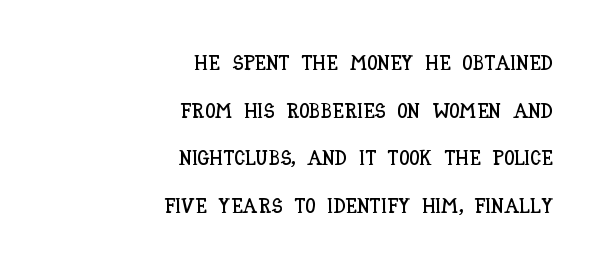
Regarding leading, the lines here are spaced well apart. The specimen reads as upright at a glance. Compared with typical body copy, the letter spacing here is the same. These lines stack with their right ends in a neat column. Type without underlining.
